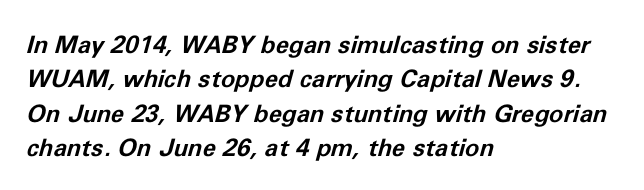
{"italic": "yes", "lean": "right", "slant_degrees": 11, "bold": "yes", "underline": "no", "align": "left", "line_spacing": "normal", "line_spacing_ratio": 1.43, "letter_spacing": "normal", "letter_spacing_em": 0.0, "glyph_px": 24}
